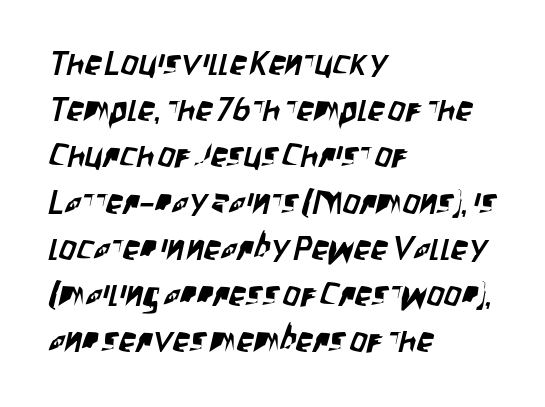
Q: Is the typeface a serif or a sans-serif typeface? A: Sans-serif.
Q: Is the text underlined? A: No.
Q: How is the paragraph aligned? A: Left-aligned.
Q: Is the spacing between letters normal or unusually wide? A: Normal.
Q: Is the spacing between lines tight, normal or loose? A: Normal.
Q: Width (condensed, normal, or wide)? A: Condensed.
Q: Stroke contrast? A: Low.
Q: x-height? A: Large.
Q: Monospaced? A: No.
